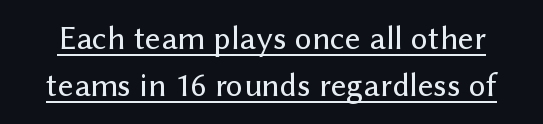
Q: Is the text italic (slanted)? A: No, it is upright.
Q: Is the typeface a serif or a sans-serif typeface? A: Sans-serif.
Q: Is the text underlined? A: Yes.
Q: Is the spacing between letters normal or unusually wide? A: Normal.
Q: Is the spacing between lines tight, normal or loose? A: Normal.
Q: Width (condensed, normal, or wide)? A: Normal.
Q: Stroke contrast? A: Low.
Q: x-height? A: Medium.
Q: Monospaced? A: No.
